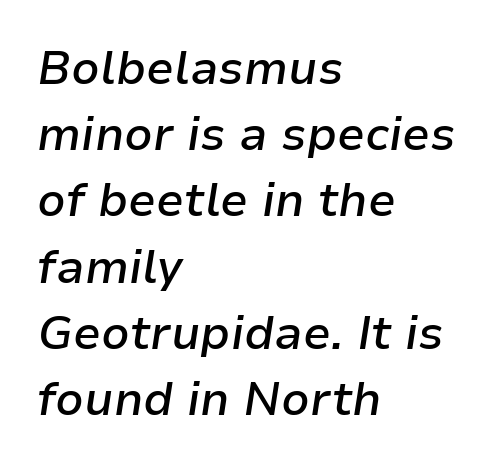
The image shows 46 px semibold type, italic (leaning right); set left-aligned, normal line spacing (1.44x), normal letter spacing, not underlined; low stroke contrast and a medium x-height.
